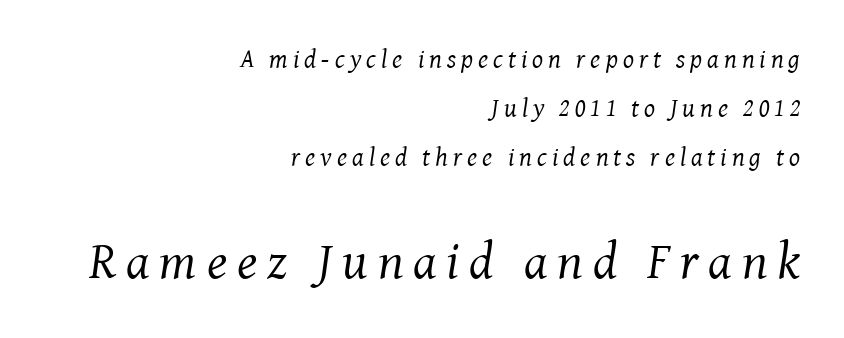
{"serif": "yes", "italic": "yes", "lean": "right", "slant_degrees": 8, "bold": "no", "weight": "regular", "width": "normal", "stroke_contrast": "medium", "x_height": "medium", "monospaced": "no", "underline": "no", "align": "right", "line_spacing_ratio": 1.88, "larger_block": "second", "size_ratio": 2.0, "glyph_px": 52}
